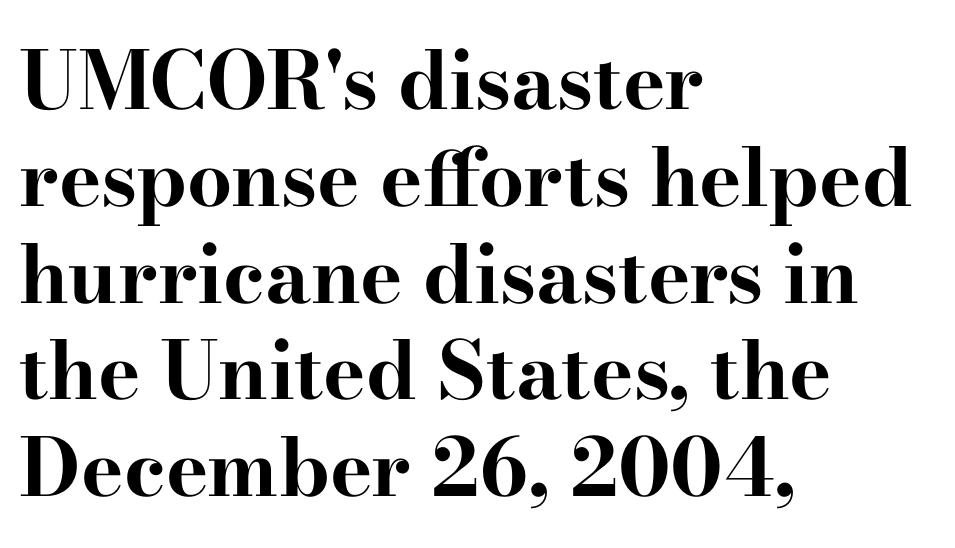
Q: Is the text bold? A: Yes.
Q: Is the text italic (slanted)? A: No, it is upright.
Q: Is the typeface a serif or a sans-serif typeface? A: Serif.
Q: Is the text underlined? A: No.
Q: How is the paragraph aligned? A: Left-aligned.
Q: Is the spacing between letters normal or unusually wide? A: Normal.
Q: Width (condensed, normal, or wide)? A: Wide.
Q: Stroke contrast? A: High.
Q: x-height? A: Small.
Q: Monospaced? A: No.
